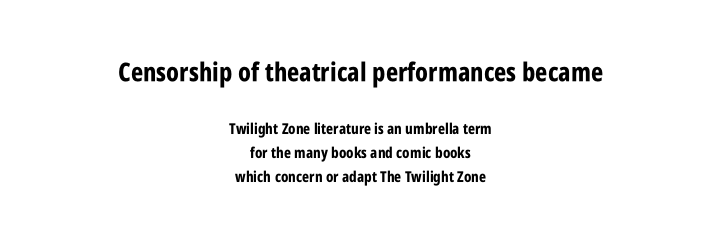
Q: Is the text bold? A: Yes.
Q: Is the text italic (slanted)? A: No, it is upright.
Q: Is the text underlined? A: No.
Q: How is the paragraph aligned? A: Centered.
Q: Is the spacing between letters normal or unusually wide? A: Normal.
Q: Is the spacing between lines tight, normal or loose? A: Normal.
Q: Which block of text is set in a larger size, the first (top) or the second (bottom)? A: The first (top) one.
